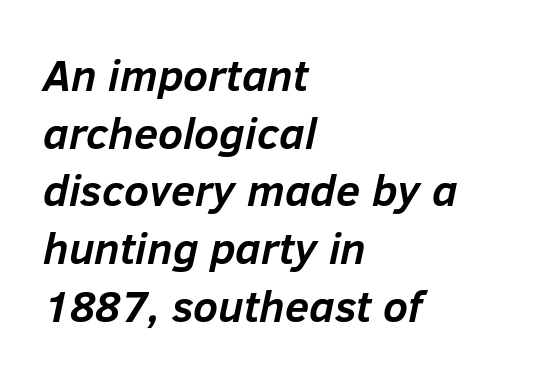
The image shows 44 px semibold type, italic (leaning right); set left-aligned, normal line spacing (1.31x), normal letter spacing, not underlined; low stroke contrast and a medium x-height.
